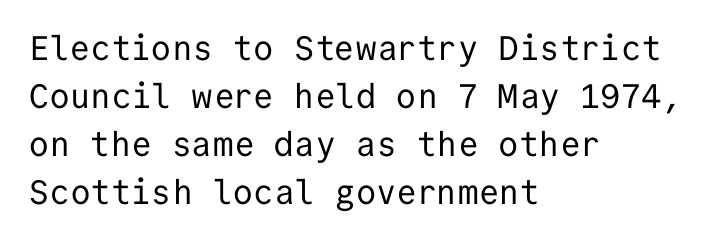
Q: Is the text bold? A: No.
Q: Is the text italic (slanted)? A: No, it is upright.
Q: Is the typeface a serif or a sans-serif typeface? A: Sans-serif.
Q: Is the text underlined? A: No.
Q: How is the paragraph aligned? A: Left-aligned.
Q: Is the spacing between letters normal or unusually wide? A: Normal.
Q: Is the spacing between lines tight, normal or loose? A: Normal.
Q: Width (condensed, normal, or wide)? A: Normal.
Q: Stroke contrast? A: Low.
Q: x-height? A: Medium.
Q: Monospaced? A: Yes.
